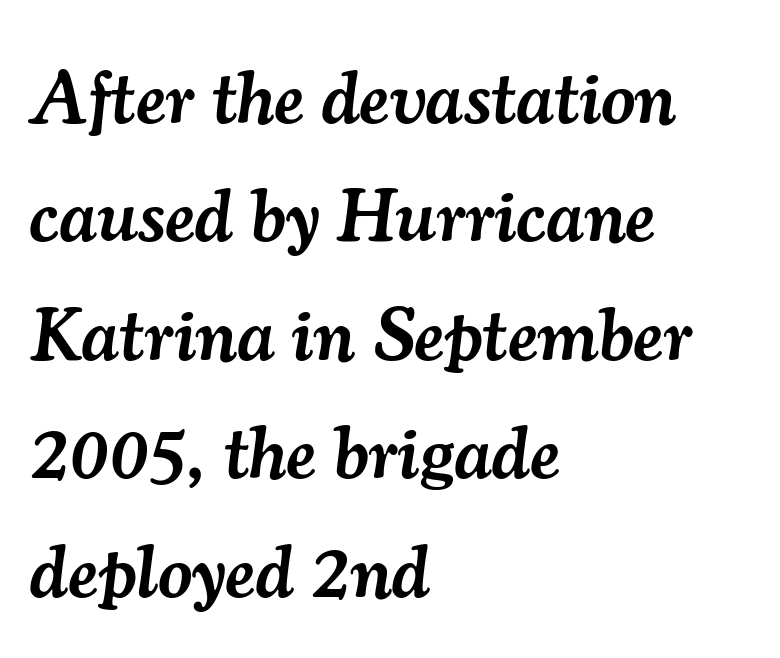
The block of text has a typical density, with ordinary space between rows. Honestly, there is no underline to notice here at all. It's the slanting kind of type. Does the weight exceed regular? Yes, but only to semibold. Is the block centered? No — it sits flush against the left margin.
